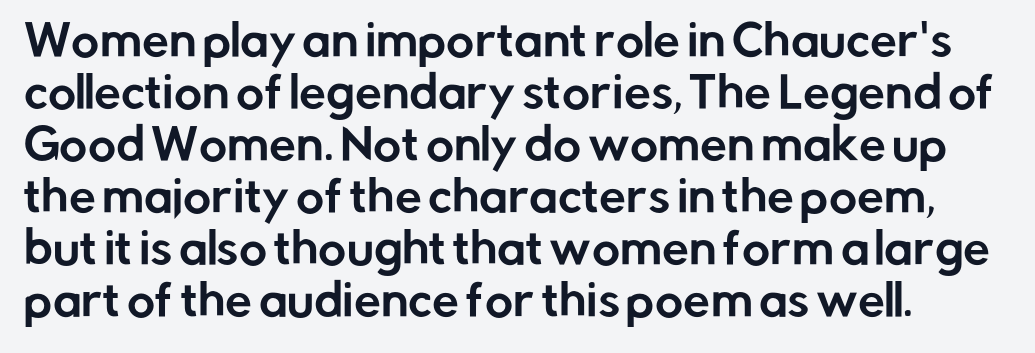
Observe the absence of serifs on each vertical stroke in this sample. The face used here is proportionally spaced, like ordinary book or web type. If you drew a line through each stem, it would be perfectly vertical. Honestly, there is no underline to notice here at all. Between one letter and the next there's only the usual sliver of space.
